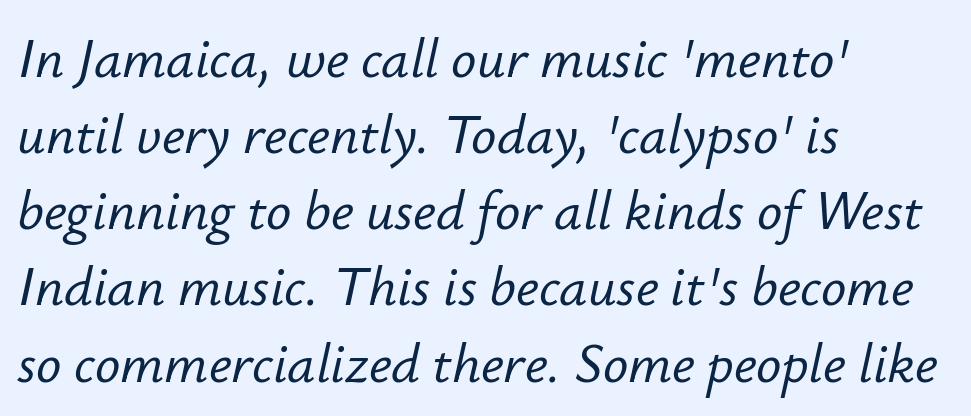
The image shows 56 px text type, italic (leaning right); set left-aligned, normal line spacing (1.36x), normal letter spacing, not underlined; low stroke contrast and a small x-height.
